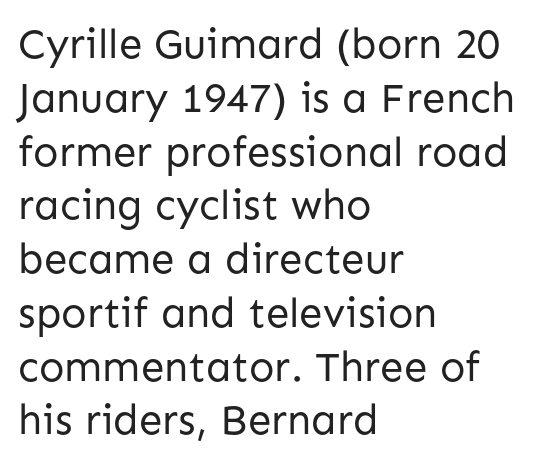
The image shows 42 px regular-weight sans-serif type, upright; set left-aligned, normal line spacing (1.28x), normal letter spacing, not underlined; low stroke contrast and a medium x-height.
